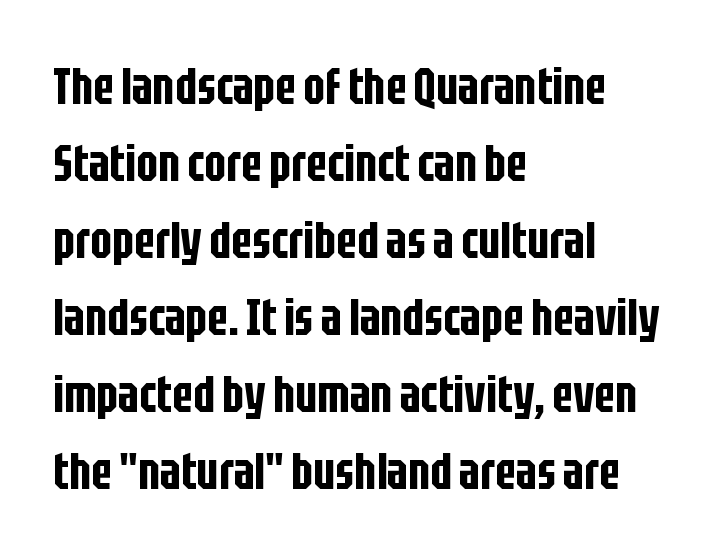
Do the characters align in a grid? No, the font is proportional. These lines stack with their left ends in a neat column. What kind of face is this? One without serifs — a sans. No word sits above an underline.
